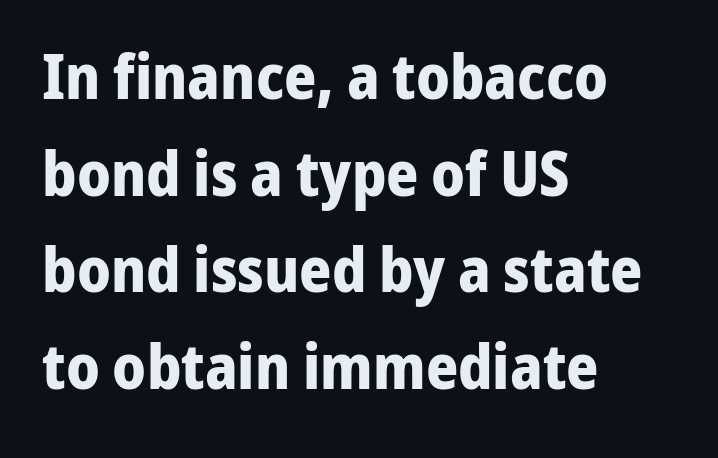
Q: Is the text bold? A: Yes.
Q: Is the text italic (slanted)? A: No, it is upright.
Q: Is the typeface a serif or a sans-serif typeface? A: Sans-serif.
Q: Is the text underlined? A: No.
Q: How is the paragraph aligned? A: Left-aligned.
Q: Is the spacing between letters normal or unusually wide? A: Normal.
Q: Is the spacing between lines tight, normal or loose? A: Normal.
Q: Width (condensed, normal, or wide)? A: Normal.
Q: Stroke contrast? A: Low.
Q: x-height? A: Medium.
Q: Monospaced? A: No.
